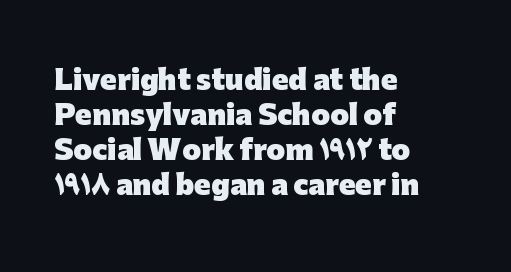
Is there much room between lines? A standard amount, neither cramped nor airy. Emphasis by weight is at full strength: bold. Each word holds together tightly as a unit, with standard inter-letter gaps. Rule under the text: the space is simply empty. Style check: upright. Does the copy run flush right? No — it runs flush left.
